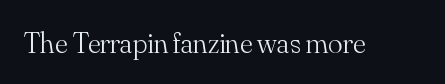
Q: Is the text bold? A: No.
Q: Is the text italic (slanted)? A: No, it is upright.
Q: Is the typeface a serif or a sans-serif typeface? A: Serif.
Q: Is the text underlined? A: No.
Q: Is the spacing between letters normal or unusually wide? A: Normal.
Q: Width (condensed, normal, or wide)? A: Normal.
Q: Stroke contrast? A: Medium.
Q: x-height? A: Small.
Q: Monospaced? A: No.
